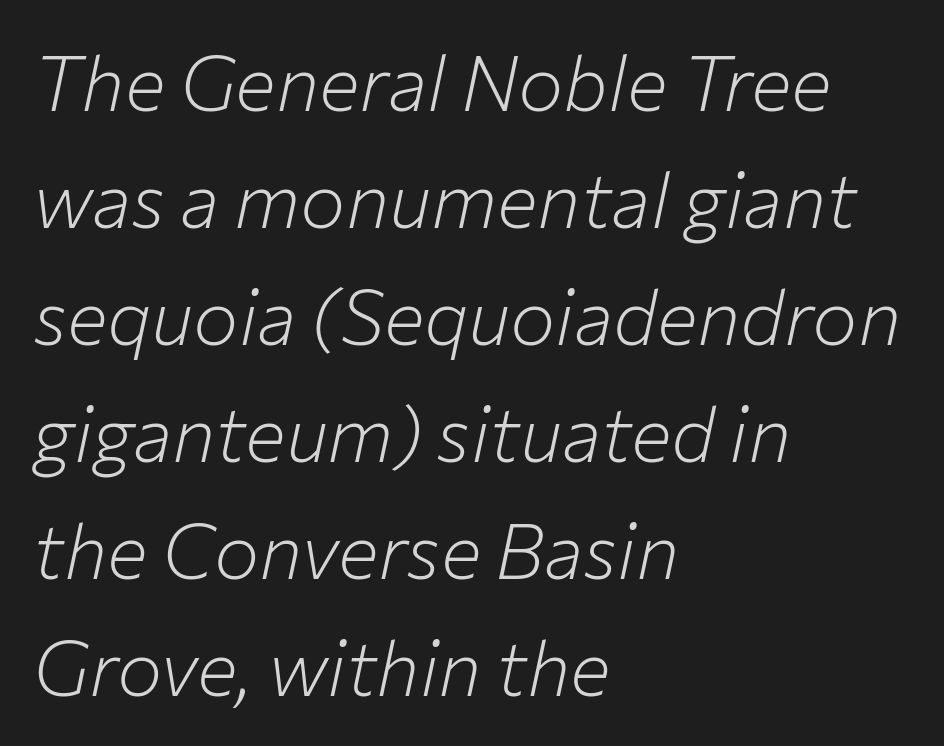
{"italic": "yes", "lean": "right", "slant_degrees": 12, "bold": "no", "weight": "light", "width": "normal", "stroke_contrast": "low", "x_height": "medium", "monospaced": "no", "underline": "no", "align": "left", "line_spacing": "normal", "line_spacing_ratio": 1.54, "letter_spacing": "normal", "letter_spacing_em": 0.0, "glyph_px": 76}
